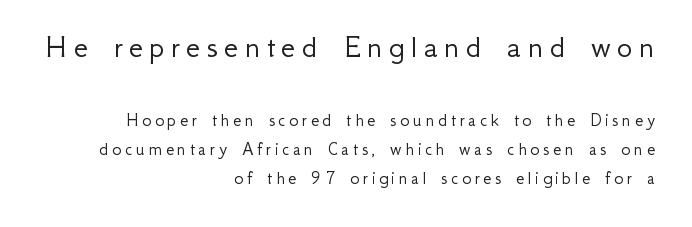
The image shows 33 px light sans-serif type, upright; set right-aligned, normal line spacing (1.53x), not underlined; the first (top) block is 1.74x larger; low stroke contrast and a small x-height.
